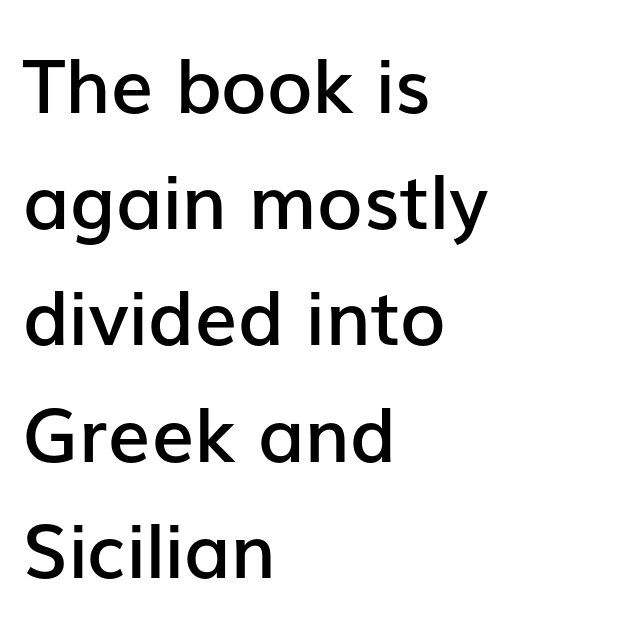
The type family on display is of the sans-serif kind. The characters look somewhat weighty, a semibold short of true bold. Vertically, the passage feels balanced, rows spaced as you'd expect. Is the block centered? No — it sits flush against the left margin. The letters advance in unequal steps, a hallmark of proportional type. You could call the tracking neutral — neither tight nor loose.
